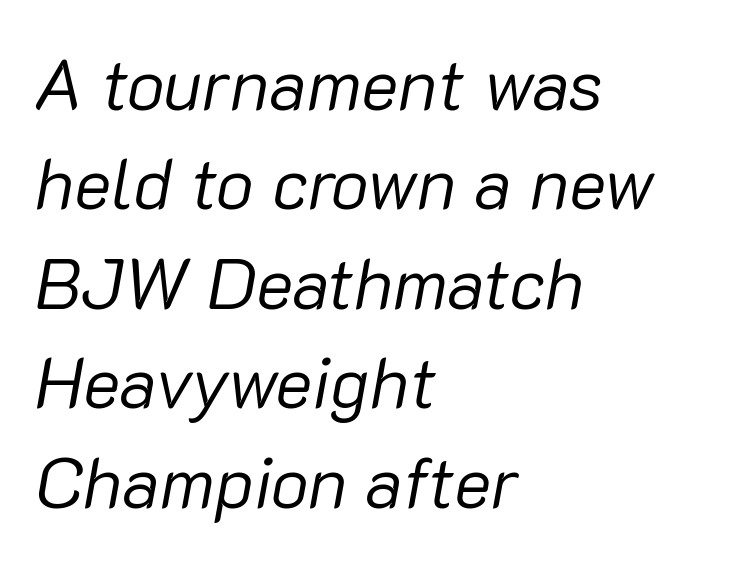
Q: Is the text bold? A: No.
Q: Is the text italic (slanted)? A: Yes, it leans right by about 10 degrees.
Q: Is the text underlined? A: No.
Q: How is the paragraph aligned? A: Left-aligned.
Q: Is the spacing between letters normal or unusually wide? A: Normal.
Q: Is the spacing between lines tight, normal or loose? A: Normal.
Q: Width (condensed, normal, or wide)? A: Normal.
Q: Stroke contrast? A: Low.
Q: x-height? A: Medium.
Q: Monospaced? A: No.
